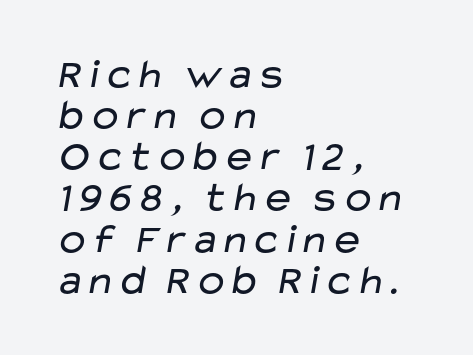
The image shows 42 px regular-weight, wide sans-serif type; set left-aligned, tight line spacing (0.98x), normal letter spacing, not underlined; low stroke contrast and a medium x-height.
